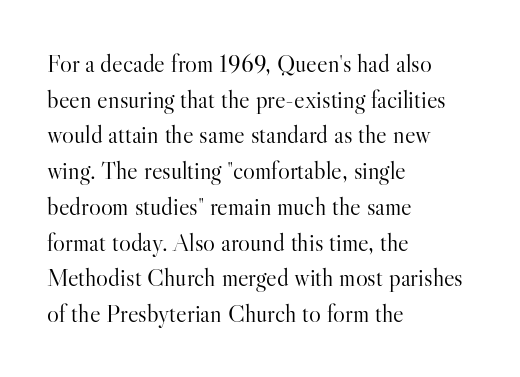
The image shows 25 px text type, upright; set left-aligned, normal line spacing (1.43x), normal letter spacing, not underlined.
